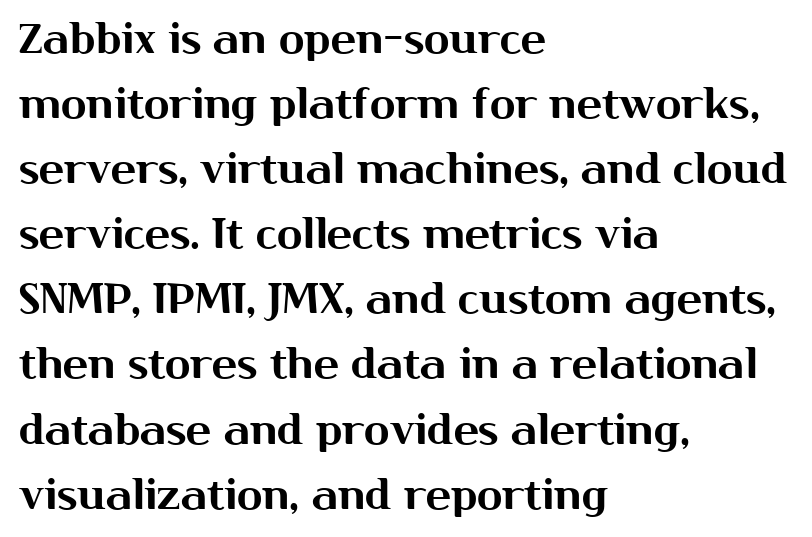
Posture: upright roman. Examine the stroke ends and you'll find no serifs. Horizontal alignment here is leftward, the default for most running prose. Only glyphs here, with clear space below each row.
